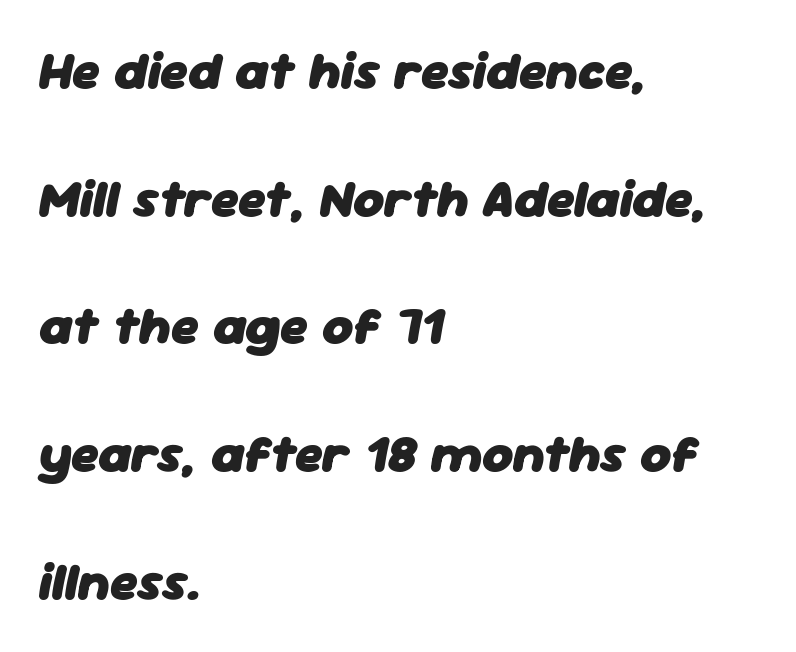
Left-aligned paragraph, ragged on the right. The line-height multiplier appears high, well above default. The rendering keeps characters at their native spacing. The face used here has a pronounced slope to its letters. Think of a printed novel: that variable character pitch is what you see here. The passage shown is emphatically bold.
